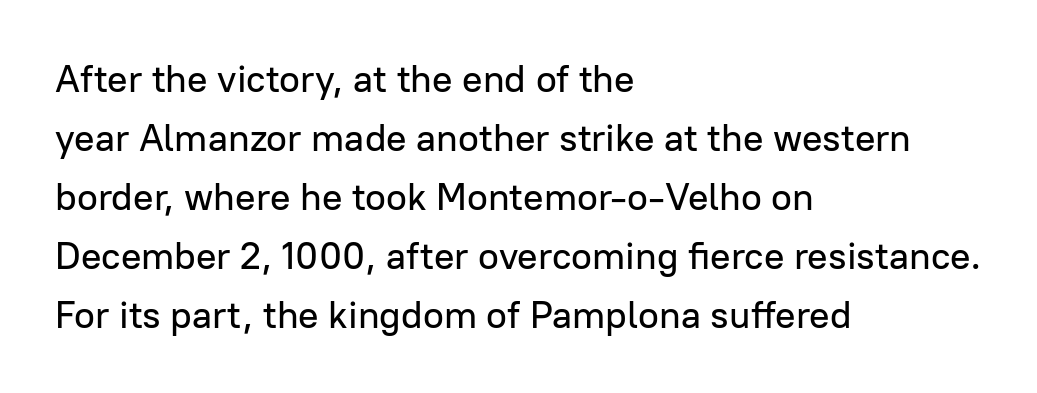
{"serif": "no", "italic": "no", "width": "normal", "stroke_contrast": "low", "x_height": "medium", "monospaced": "no", "underline": "no", "align": "left", "line_spacing": "normal", "line_spacing_ratio": 1.55, "letter_spacing": "normal", "letter_spacing_em": 0.0, "glyph_px": 38}
